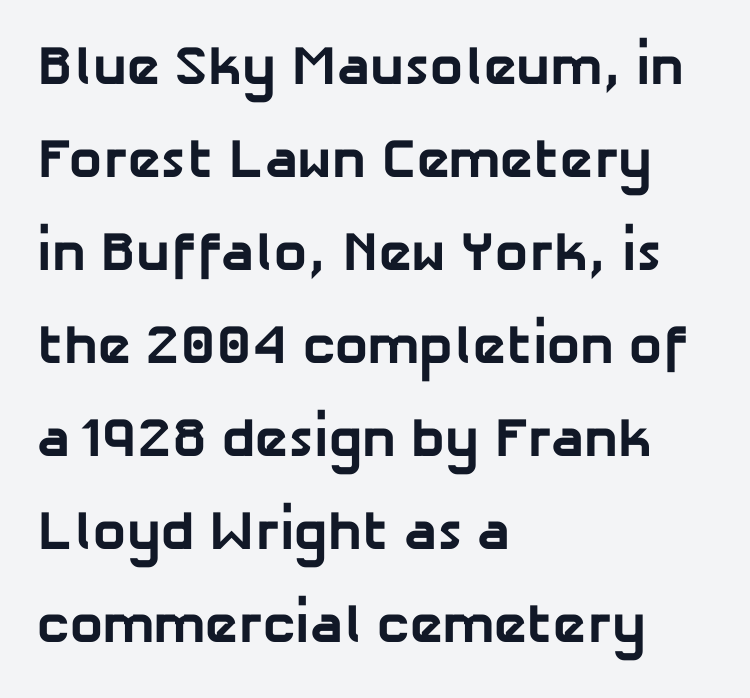
The image shows 55 px bold sans-serif type; set left-aligned, normal line spacing (1.69x), normal letter spacing, not underlined; low stroke contrast and a medium x-height.
